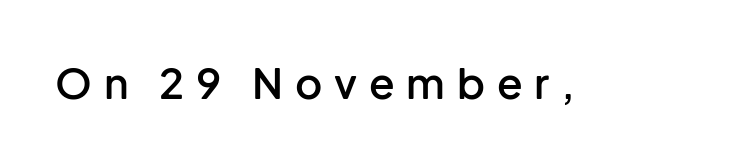
Q: Is the text bold? A: Semi-bold.
Q: Is the text italic (slanted)? A: No, it is upright.
Q: Is the typeface a serif or a sans-serif typeface? A: Sans-serif.
Q: Is the text underlined? A: No.
Q: Is the spacing between letters normal or unusually wide? A: Unusually wide.
Q: Width (condensed, normal, or wide)? A: Normal.
Q: Stroke contrast? A: Low.
Q: x-height? A: Medium.
Q: Monospaced? A: No.
